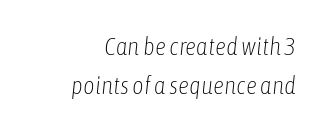
No word sits above an underline. In terms of posture, this sample is oblique. Glyph-to-glyph distance matches everyday printed text. The typesetting does not lean heavy: it is not bold.
